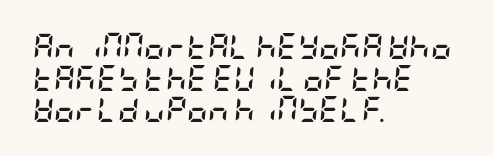
{"italic": "yes", "lean": "right", "slant_degrees": 5, "bold": "yes", "underline": "no", "align": "left", "line_spacing_ratio": 1.22, "letter_spacing": "normal", "letter_spacing_em": 0.0, "glyph_px": 26}
